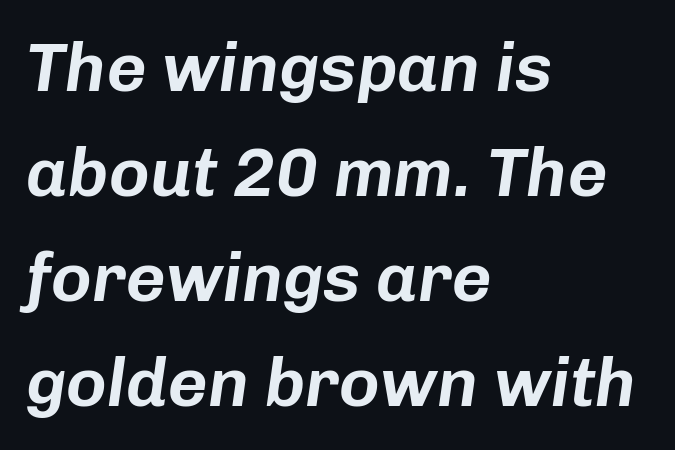
{"italic": "yes", "lean": "right", "slant_degrees": 8, "width": "normal", "stroke_contrast": "low", "x_height": "medium", "monospaced": "no", "underline": "no", "align": "left", "line_spacing": "normal", "line_spacing_ratio": 1.52, "letter_spacing": "normal", "letter_spacing_em": 0.0, "glyph_px": 69}
